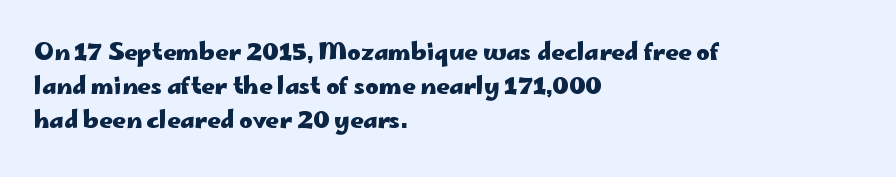
Q: Is the text bold? A: Yes.
Q: Is the text italic (slanted)? A: No, it is upright.
Q: Is the text underlined? A: No.
Q: How is the paragraph aligned? A: Left-aligned.
Q: Is the spacing between letters normal or unusually wide? A: Normal.
Q: Is the spacing between lines tight, normal or loose? A: Normal.
